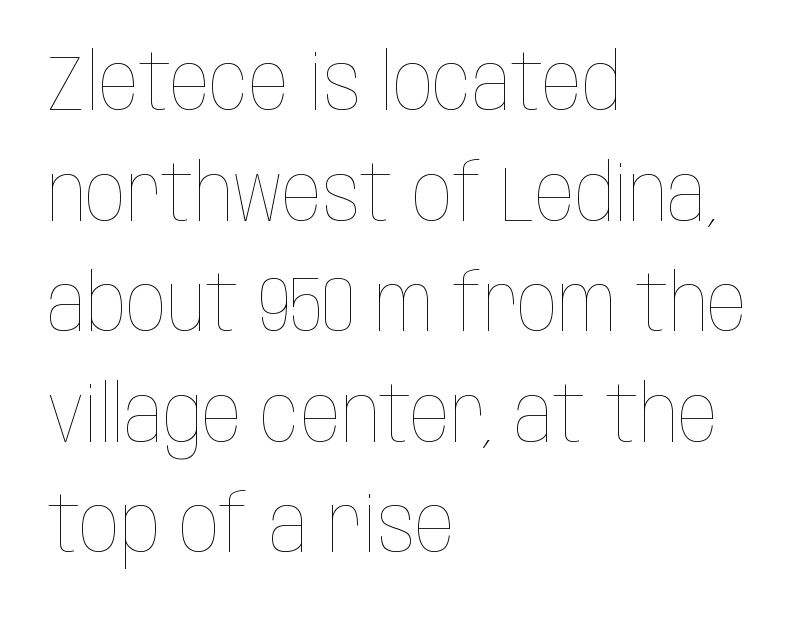
The words here are not underlined. This is roman type, the default non-slanted kind. Is this a fixed-width face? No — the glyphs have proportional, varying widths. Words appear dense and cohesive because spacing is normal. The lines in this sample share a left origin and differ only in where they stop.
